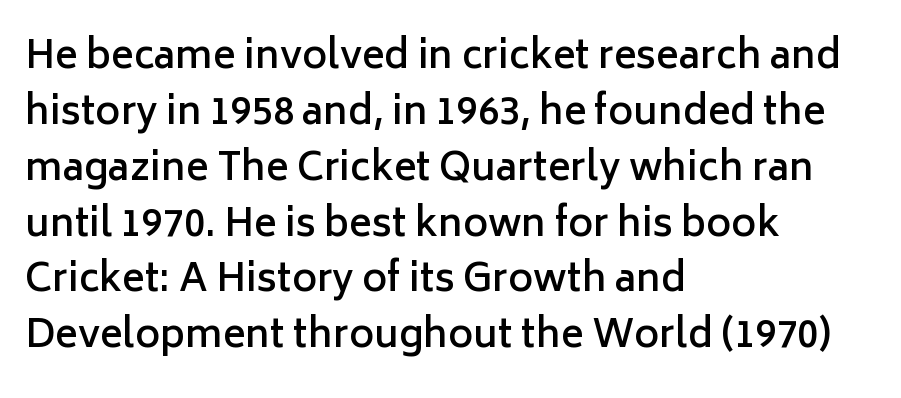
{"serif": "no", "italic": "no", "bold": "semi", "weight": "semibold", "width": "normal", "stroke_contrast": "low", "x_height": "medium", "monospaced": "no", "underline": "no", "align": "left", "line_spacing": "normal", "line_spacing_ratio": 1.47, "letter_spacing": "normal", "letter_spacing_em": 0.0, "glyph_px": 38}
